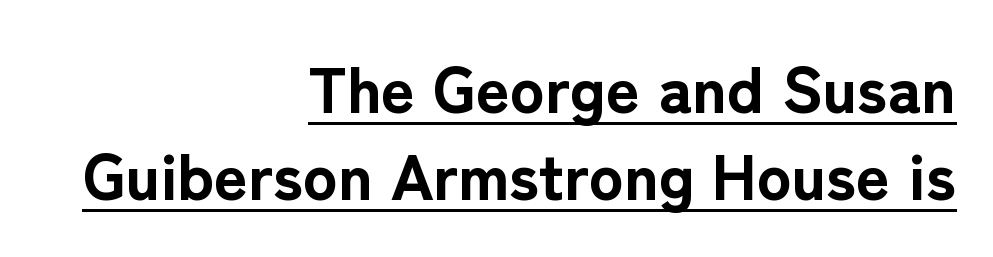
Q: Is the text bold? A: Yes.
Q: Is the text italic (slanted)? A: No, it is upright.
Q: Is the typeface a serif or a sans-serif typeface? A: Sans-serif.
Q: Is the text underlined? A: Yes.
Q: How is the paragraph aligned? A: Right-aligned.
Q: Is the spacing between letters normal or unusually wide? A: Normal.
Q: Is the spacing between lines tight, normal or loose? A: Normal.
Q: Width (condensed, normal, or wide)? A: Normal.
Q: Stroke contrast? A: Low.
Q: x-height? A: Medium.
Q: Monospaced? A: No.
